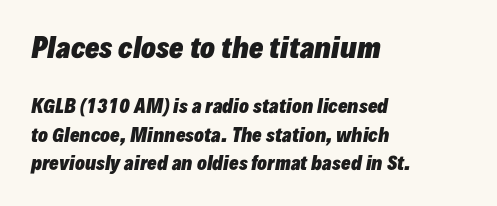
The image shows 27 px bold type, italic (leaning right); set left-aligned, normal line spacing (1.58x), normal letter spacing, not underlined; the first (top) block is 1.5x larger.
